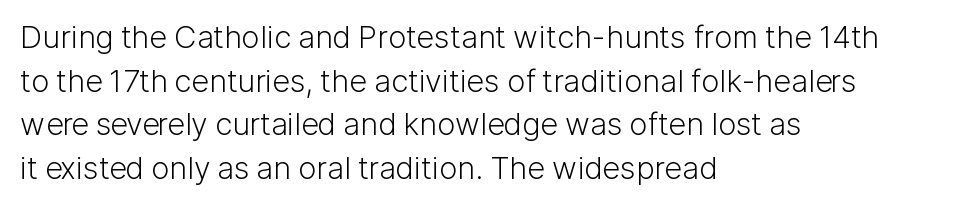
The image shows 31 px light sans-serif type, upright; set left-aligned, normal line spacing (1.41x), normal letter spacing, not underlined; low stroke contrast and a medium x-height.
